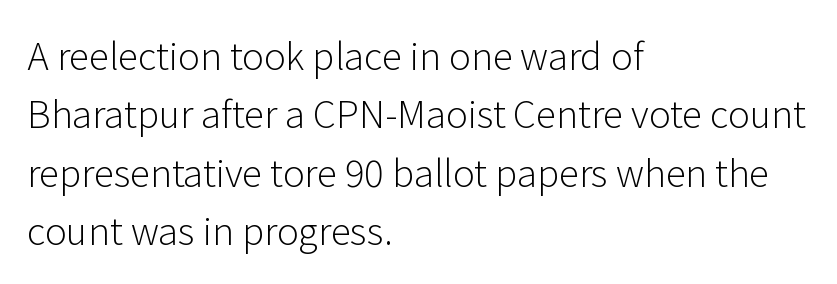
The image shows 37 px light sans-serif type, upright; set left-aligned, normal line spacing (1.58x), normal letter spacing, not underlined; low stroke contrast and a medium x-height.
